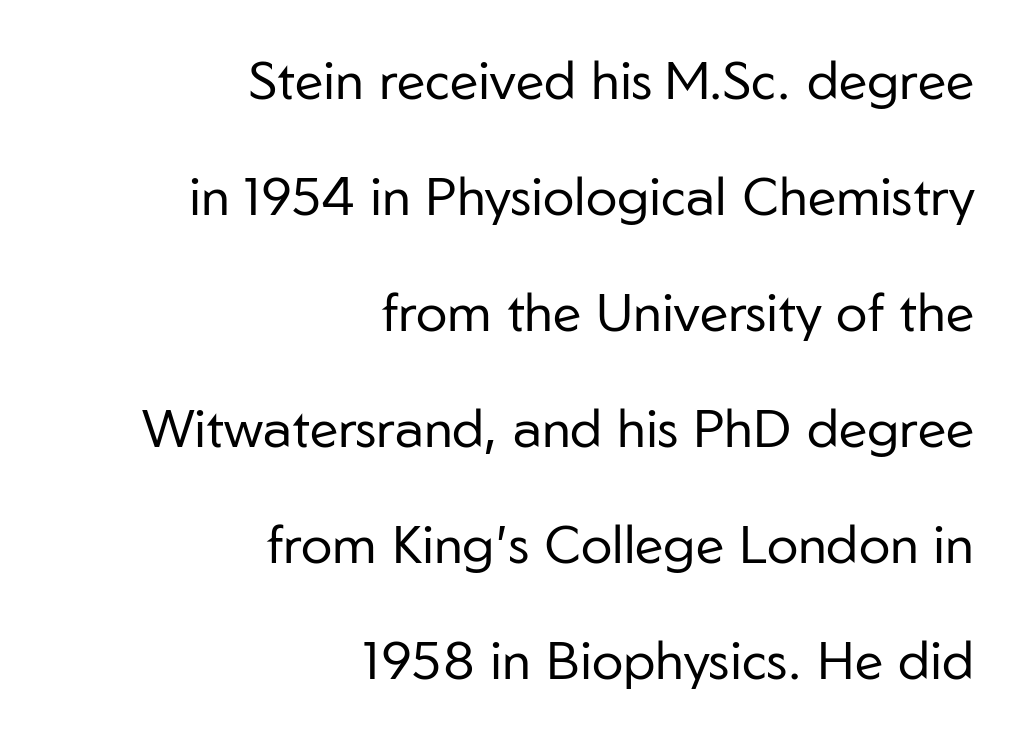
Vertical stems look standard width or narrower in stroke. The letters stand upright; this is a roman face. Regarding leading, the lines here are spaced well apart. Check the space under the baseline: it is left empty. Character widths vary here, with narrow letters taking less room than wide ones.
